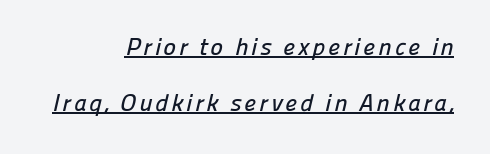
{"underline": "yes", "align": "right", "line_spacing": "loose", "line_spacing_ratio": 2.33, "glyph_px": 24}
